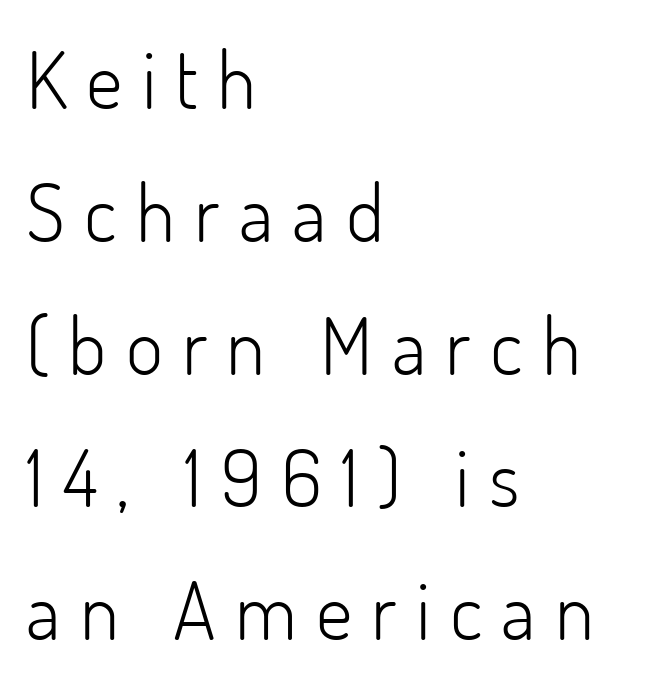
Q: Is the text bold? A: No.
Q: Is the text italic (slanted)? A: No, it is upright.
Q: Is the typeface a serif or a sans-serif typeface? A: Sans-serif.
Q: Is the text underlined? A: No.
Q: How is the paragraph aligned? A: Left-aligned.
Q: Is the spacing between letters normal or unusually wide? A: Unusually wide.
Q: Is the spacing between lines tight, normal or loose? A: Normal.
Q: Width (condensed, normal, or wide)? A: Normal.
Q: Stroke contrast? A: Low.
Q: x-height? A: Small.
Q: Monospaced? A: No.
